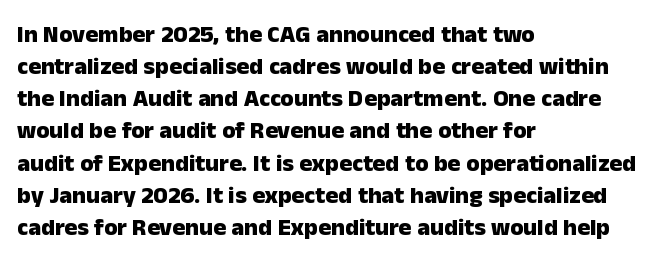
{"italic": "no", "bold": "yes", "underline": "no", "align": "left", "line_spacing": "normal", "line_spacing_ratio": 1.34, "letter_spacing": "normal", "letter_spacing_em": 0.0, "glyph_px": 24}
